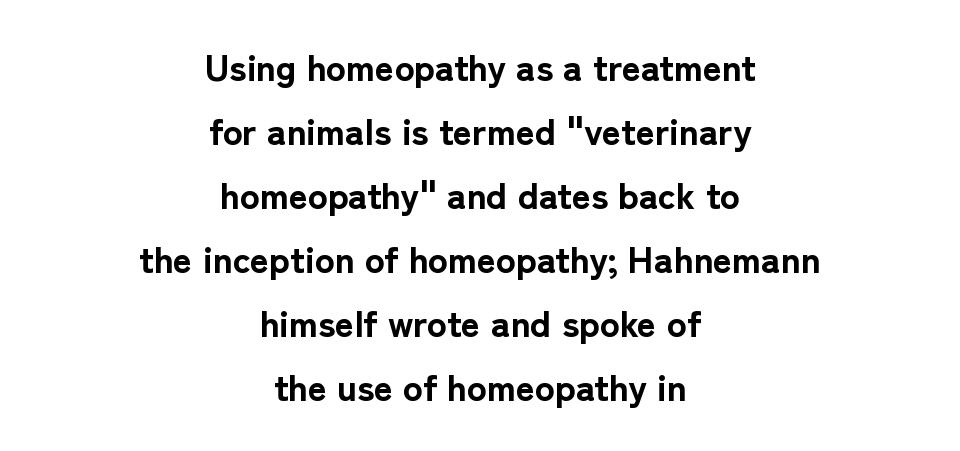
The image shows 37 px bold sans-serif type, upright; set centered, line spacing 1.73x, normal letter spacing, not underlined; low stroke contrast and a medium x-height.
